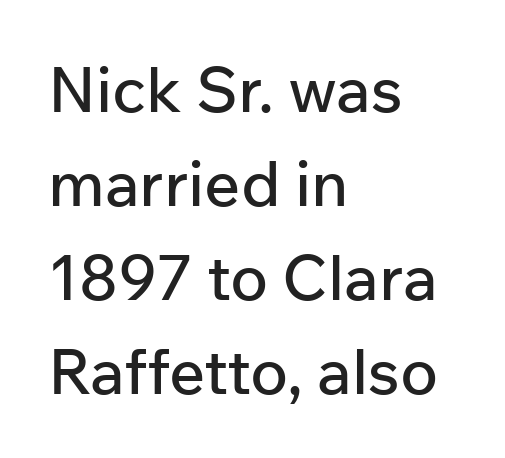
Q: Is the text italic (slanted)? A: No, it is upright.
Q: Is the typeface a serif or a sans-serif typeface? A: Sans-serif.
Q: Is the text underlined? A: No.
Q: How is the paragraph aligned? A: Left-aligned.
Q: Is the spacing between letters normal or unusually wide? A: Normal.
Q: Is the spacing between lines tight, normal or loose? A: Normal.
Q: Width (condensed, normal, or wide)? A: Normal.
Q: Stroke contrast? A: Low.
Q: x-height? A: Medium.
Q: Monospaced? A: No.
